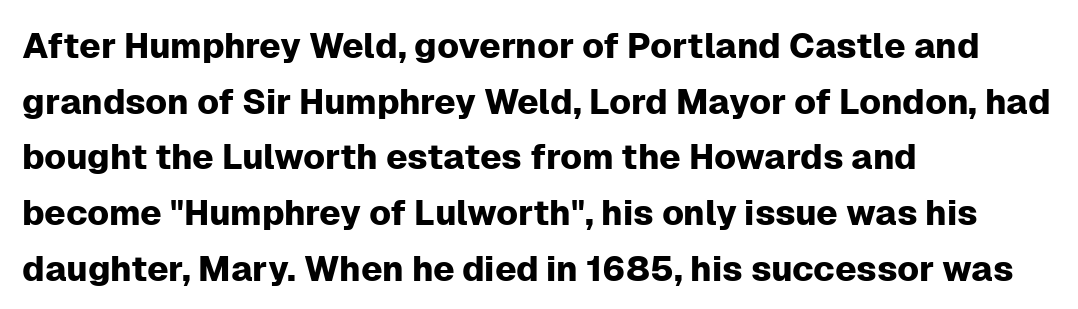
{"serif": "no", "italic": "no", "width": "normal", "stroke_contrast": "low", "x_height": "medium", "monospaced": "no", "underline": "no", "align": "left", "line_spacing": "normal", "line_spacing_ratio": 1.59, "letter_spacing": "normal", "letter_spacing_em": 0.0, "glyph_px": 35}
